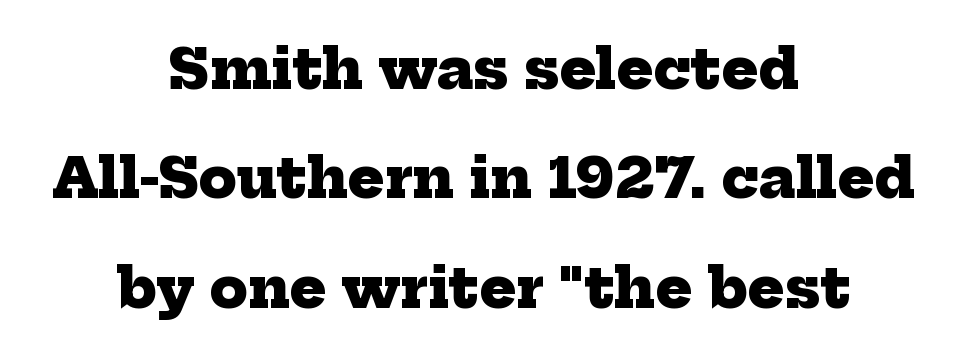
Note: serifs present on the glyphs. The type is set solid horizontally, with unmodified tracking. In CSS terms this would be text-align: center. Vertically, the passage feels expansive, rows floating well apart. Do the characters align in a grid? No, the font is proportional.
